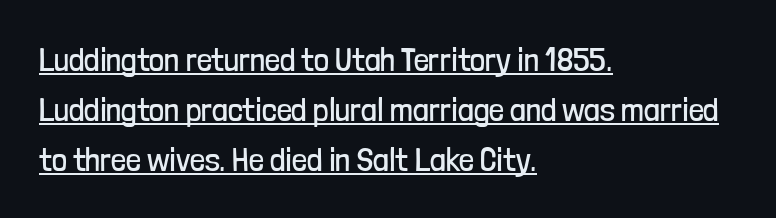
Q: Is the text bold? A: No.
Q: Is the text italic (slanted)? A: No, it is upright.
Q: Is the typeface a serif or a sans-serif typeface? A: Sans-serif.
Q: Is the text underlined? A: Yes.
Q: How is the paragraph aligned? A: Left-aligned.
Q: Is the spacing between letters normal or unusually wide? A: Normal.
Q: Is the spacing between lines tight, normal or loose? A: Normal.
Q: Width (condensed, normal, or wide)? A: Condensed.
Q: Stroke contrast? A: Low.
Q: x-height? A: Medium.
Q: Monospaced? A: No.
